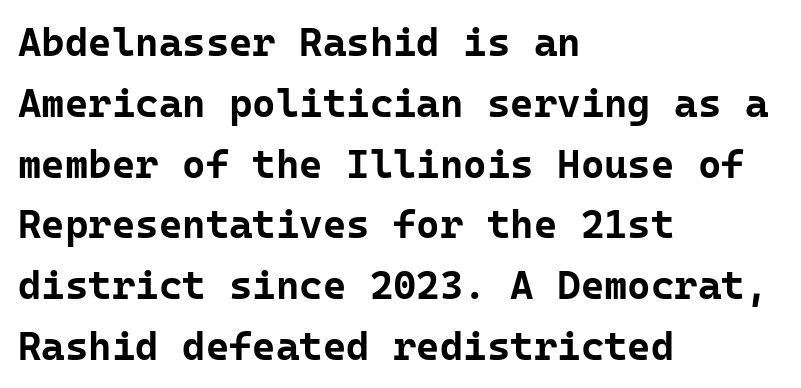
Q: Is the text bold? A: Yes.
Q: Is the text italic (slanted)? A: No, it is upright.
Q: Is the typeface a serif or a sans-serif typeface? A: Sans-serif.
Q: Is the text underlined? A: No.
Q: How is the paragraph aligned? A: Left-aligned.
Q: Is the spacing between letters normal or unusually wide? A: Normal.
Q: Is the spacing between lines tight, normal or loose? A: Normal.
Q: Width (condensed, normal, or wide)? A: Normal.
Q: Stroke contrast? A: Low.
Q: x-height? A: Medium.
Q: Monospaced? A: Yes.
